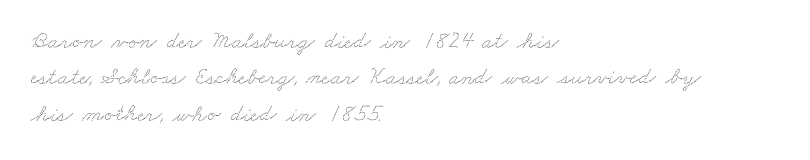
Q: Is the text underlined? A: No.
Q: How is the paragraph aligned? A: Left-aligned.
Q: Is the spacing between letters normal or unusually wide? A: Normal.
Q: Is the spacing between lines tight, normal or loose? A: Normal.
